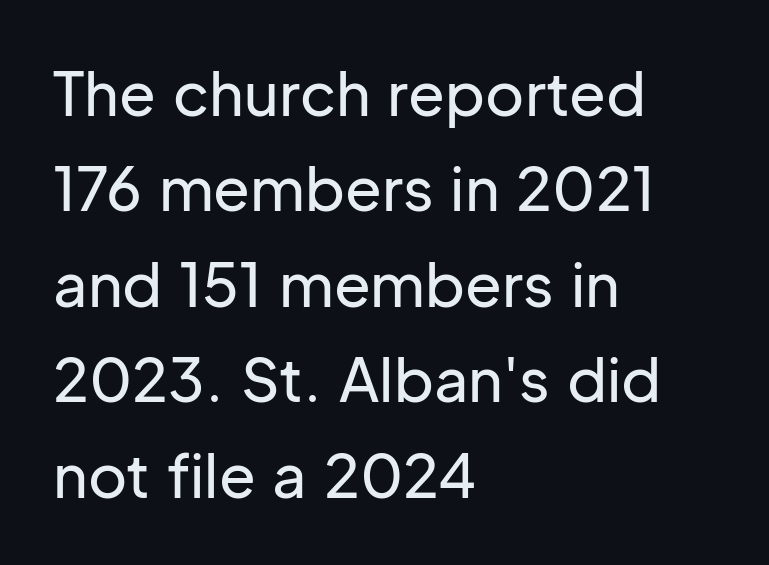
Q: Is the text italic (slanted)? A: No, it is upright.
Q: Is the typeface a serif or a sans-serif typeface? A: Sans-serif.
Q: Is the text underlined? A: No.
Q: How is the paragraph aligned? A: Left-aligned.
Q: Is the spacing between letters normal or unusually wide? A: Normal.
Q: Is the spacing between lines tight, normal or loose? A: Normal.
Q: Width (condensed, normal, or wide)? A: Normal.
Q: Stroke contrast? A: Low.
Q: x-height? A: Medium.
Q: Monospaced? A: No.
